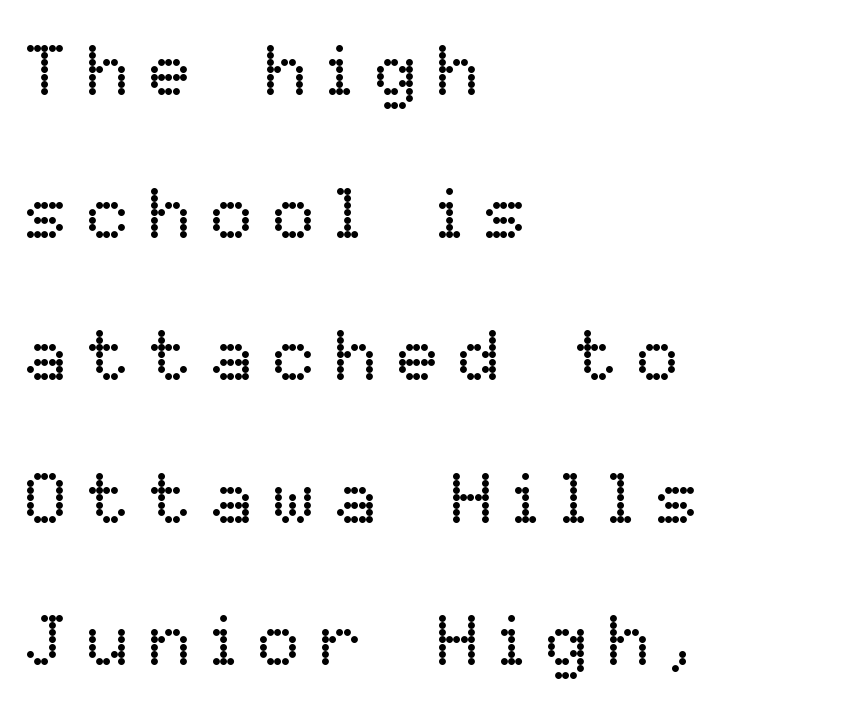
Vertical spacing — loose. When letters stand straight like this, we call the style roman or upright. Each letter keeps its own natural width here, so spacing adapts to shape. Nothing heavy about these letters — not bold at all.
